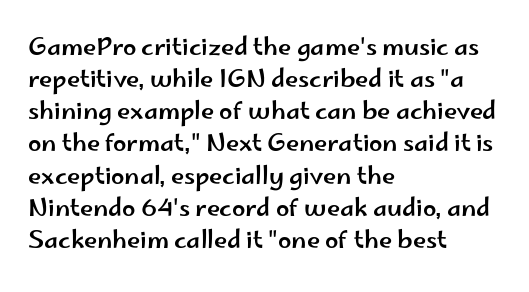
The image shows 24 px text type, upright; set left-aligned, normal line spacing (1.34x), normal letter spacing, not underlined.
